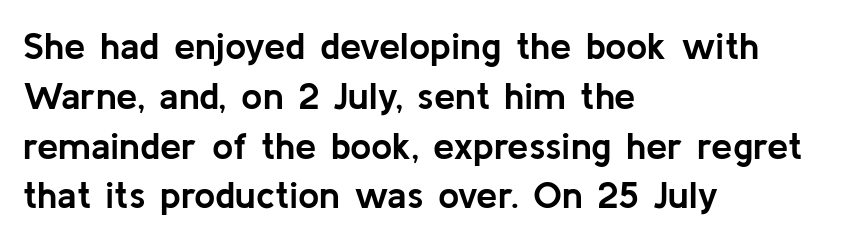
Compared with typical body copy, the letter spacing here is the same. The face used here has the dense, thick strokes of a bold. Rows of type keep a routine distance in the vertical direction. A bare baseline throughout the passage.
